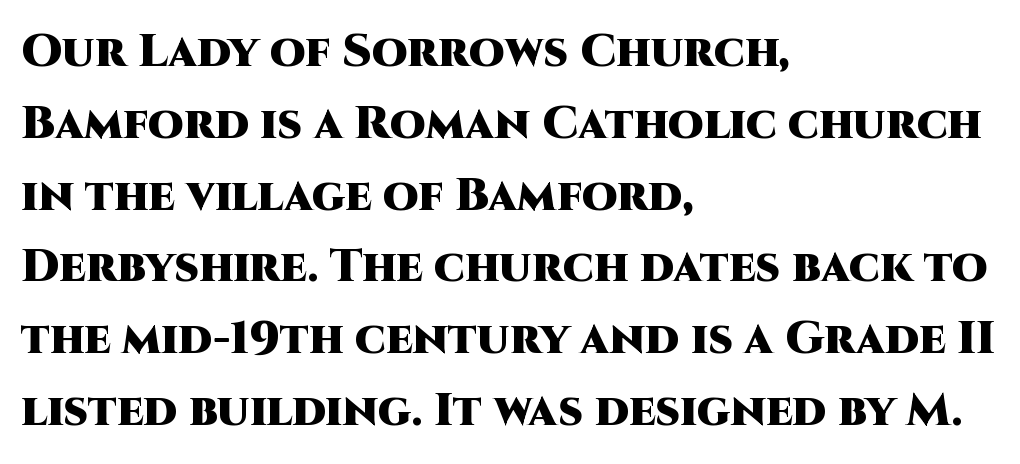
Q: Is the text bold? A: Yes.
Q: Is the text italic (slanted)? A: No, it is upright.
Q: Is the typeface a serif or a sans-serif typeface? A: Sans-serif.
Q: Is the text underlined? A: No.
Q: How is the paragraph aligned? A: Left-aligned.
Q: Is the spacing between letters normal or unusually wide? A: Normal.
Q: Is the spacing between lines tight, normal or loose? A: Normal.
Q: Width (condensed, normal, or wide)? A: Normal.
Q: Stroke contrast? A: High.
Q: x-height? A: Large.
Q: Monospaced? A: No.
